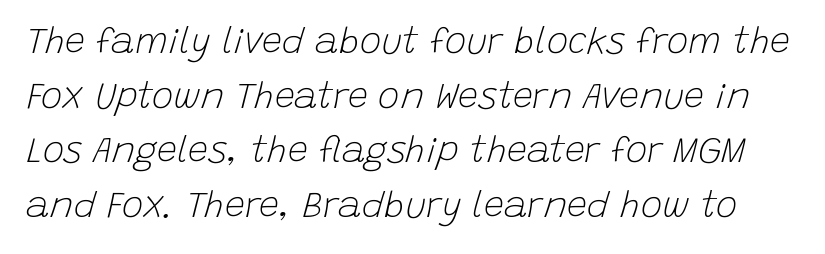
{"italic": "yes", "lean": "right", "slant_degrees": 15, "bold": "no", "weight": "light", "width": "normal", "stroke_contrast": "low", "x_height": "large", "monospaced": "no", "underline": "no", "line_spacing": "normal", "line_spacing_ratio": 1.52, "letter_spacing": "normal", "letter_spacing_em": 0.0, "glyph_px": 36}
